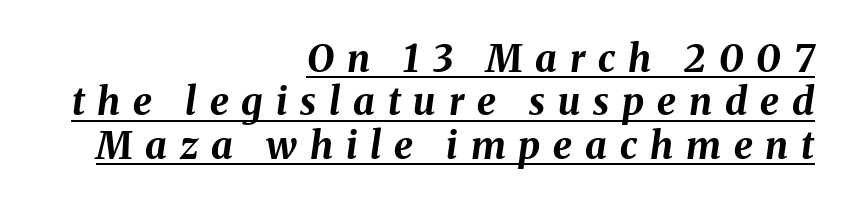
{"italic": "yes", "lean": "right", "slant_degrees": 8, "bold": "yes", "weight": "bold", "width": "normal", "stroke_contrast": "medium", "x_height": "medium", "monospaced": "no", "underline": "yes", "align": "right", "line_spacing": "tight", "line_spacing_ratio": 1.14, "letter_spacing": "wide", "letter_spacing_em": 0.34, "glyph_px": 38}
